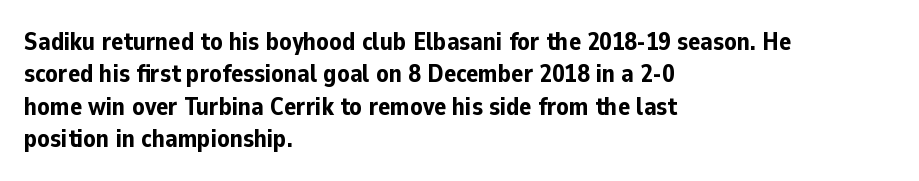
A typesetter would mark this as roman, not italic. The strokes are fattened all the way to bold. Beneath every word, the page is bare. The letters sit at their default tracking, neither squeezed nor spread. Notice how the passage keeps a crisp vertical edge on the left only. The lines sit at an ordinary, default distance from one another.
